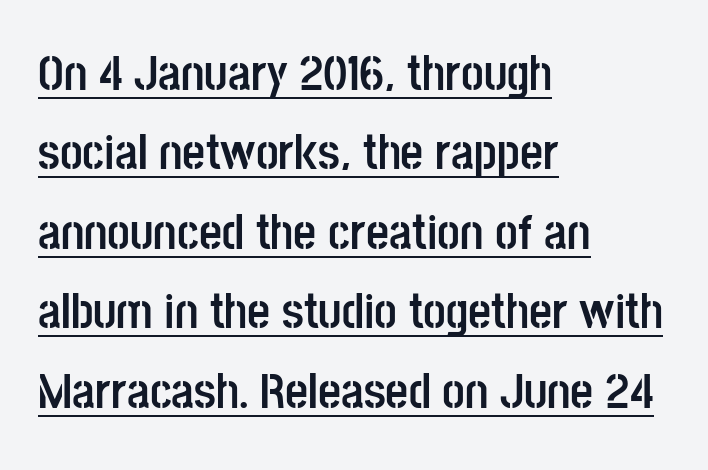
This rendering features underlined lettering. Grotesque or geometric, the face here clearly has no serifs. Notice how descenders clear the ascenders below comfortably — that's standard leading. Every row of glyphs begins at an identical x-position on the left. The face used here is proportionally spaced, like ordinary book or web type. Nothing unusual about the tracking: characters are spaced as the font intends.
